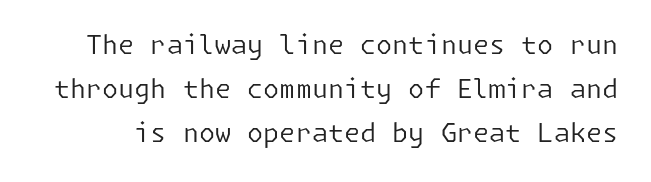
Italic: no, the glyphs are upright roman. The weight tops out at a normal text grade. Short note: letters normally spaced. Nobody drew a line under any word here. Vertically, the passage feels balanced, rows spaced as you'd expect.
